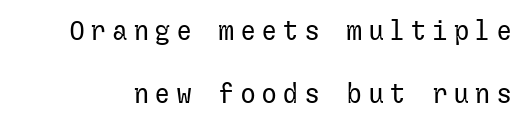
The image shows 27 px text type, upright; set loose line spacing (2.32x), not underlined.
